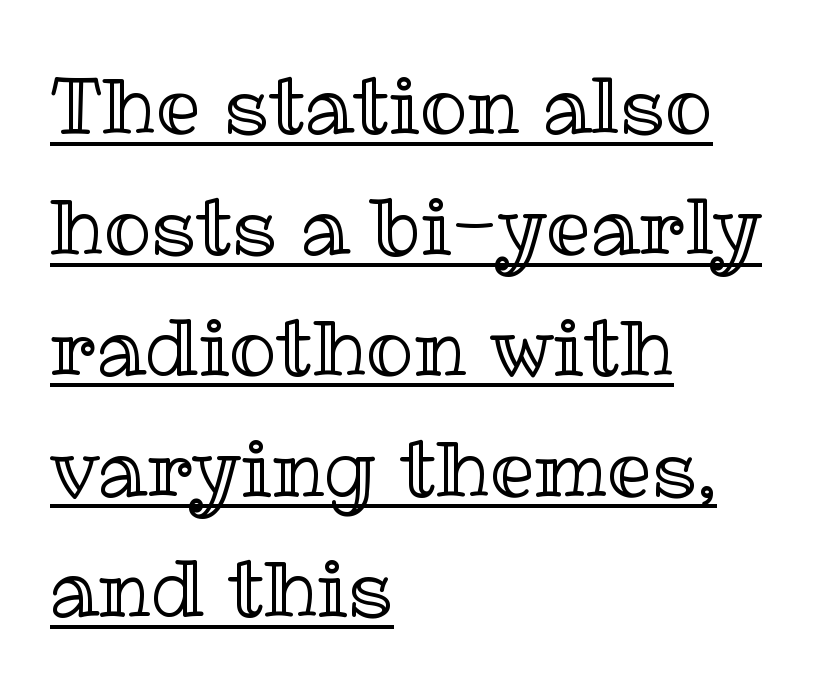
Q: Is the text italic (slanted)? A: No, it is upright.
Q: Is the text underlined? A: Yes.
Q: How is the paragraph aligned? A: Left-aligned.
Q: Is the spacing between letters normal or unusually wide? A: Normal.
Q: Is the spacing between lines tight, normal or loose? A: Normal.
Q: Width (condensed, normal, or wide)? A: Normal.
Q: x-height? A: Medium.
Q: Monospaced? A: No.
